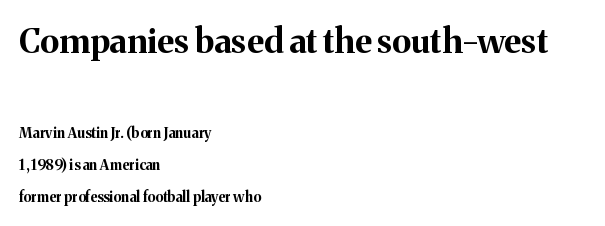
Q: Is the text bold? A: Yes.
Q: Is the text italic (slanted)? A: No, it is upright.
Q: Is the typeface a serif or a sans-serif typeface? A: Serif.
Q: Is the text underlined? A: No.
Q: How is the paragraph aligned? A: Left-aligned.
Q: Is the spacing between letters normal or unusually wide? A: Normal.
Q: Is the spacing between lines tight, normal or loose? A: Loose.
Q: Which block of text is set in a larger size, the first (top) or the second (bottom)? A: The first (top) one.
Q: Width (condensed, normal, or wide)? A: Normal.
Q: Stroke contrast? A: Medium.
Q: x-height? A: Medium.
Q: Monospaced? A: No.
